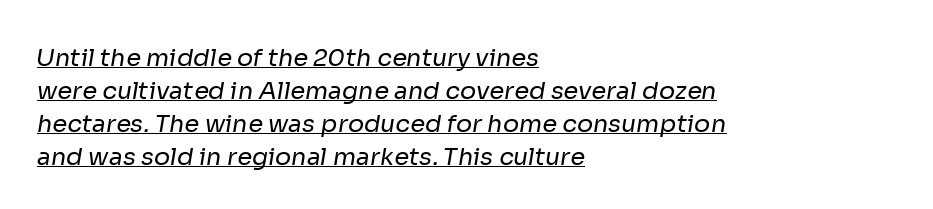
{"bold": "no", "underline": "yes", "align": "left", "line_spacing": "normal", "line_spacing_ratio": 1.37, "letter_spacing": "normal", "letter_spacing_em": 0.0, "glyph_px": 24}
